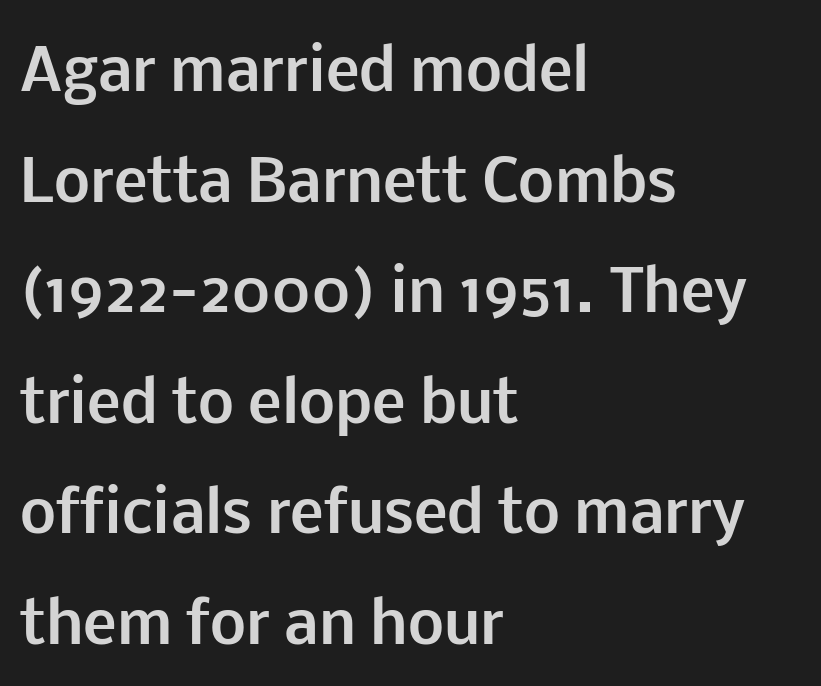
The image shows 57 px bold sans-serif type, upright; set left-aligned, loose line spacing (1.94x), normal letter spacing, not underlined; low stroke contrast and a medium x-height.
